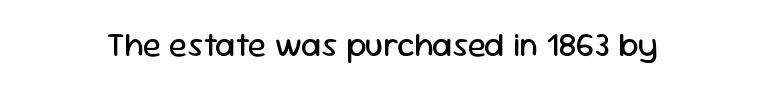
{"serif": "no", "italic": "no", "bold": "no", "weight": "regular", "width": "normal", "stroke_contrast": "low", "x_height": "medium", "monospaced": "no", "underline": "no", "letter_spacing": "normal", "letter_spacing_em": 0.0, "glyph_px": 33}
